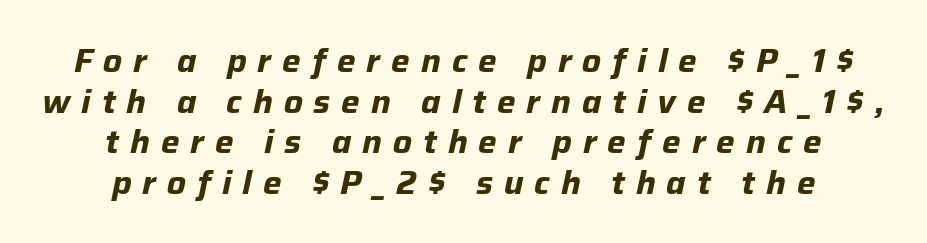
{"italic": "yes", "lean": "right", "slant_degrees": 12, "bold": "yes", "weight": "bold", "width": "normal", "stroke_contrast": "low", "x_height": "medium", "monospaced": "no", "underline": "no", "align": "center", "line_spacing_ratio": 1.23, "letter_spacing": "wide", "letter_spacing_em": 0.33, "glyph_px": 33}
